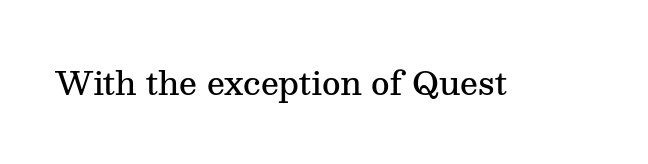
The strip under each line holds only bare page. The specimen reads as upright at a glance. The designer went with a serif here, giving each stem small feet. Character widths vary here, with narrow letters taking less room than wide ones. The line texture is even and compact thanks to regular tracking.
